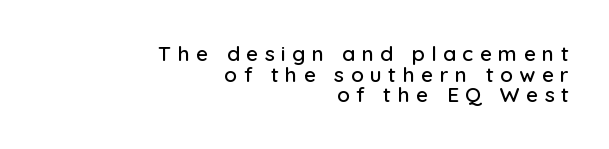
The setting favours the right margin, as signatures and pull-quotes sometimes do. How would I describe the line gaps? Narrow and economical. Tracking value appears strongly positive — letters spread wide. Glance below the letters and you will spot only blank space. Every stem runs plumb, perpendicular to the baseline.
